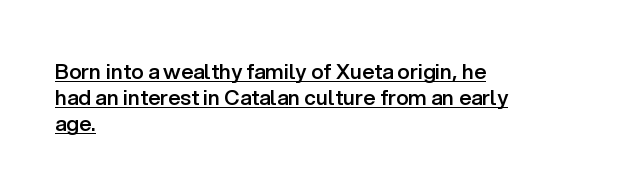
Q: Is the text bold? A: Semi-bold.
Q: Is the text italic (slanted)? A: No, it is upright.
Q: Is the text underlined? A: Yes.
Q: How is the paragraph aligned? A: Left-aligned.
Q: Is the spacing between letters normal or unusually wide? A: Normal.
Q: Is the spacing between lines tight, normal or loose? A: Normal.
